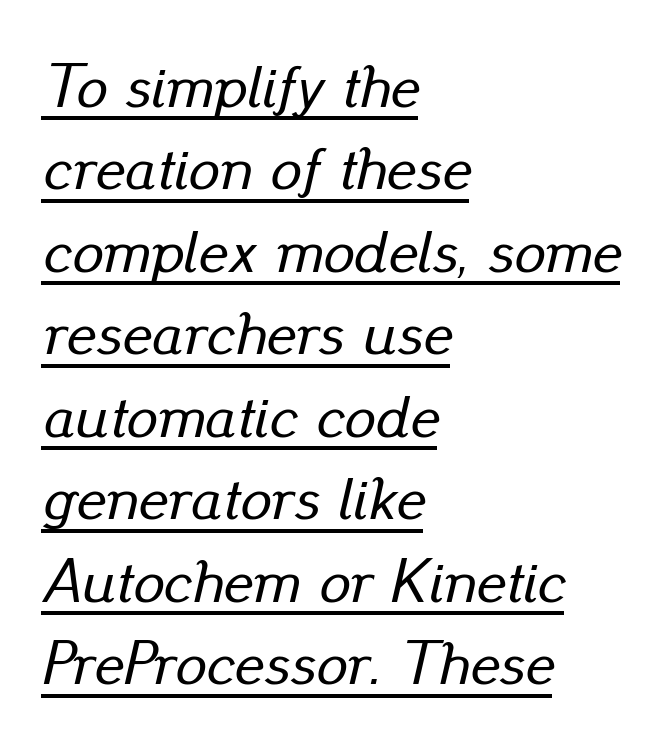
Reading down the column, the eye jumps a familiar distance to each next line. Does a line run under the words? Yes, clearly. Layout note: lines flush left. The letterforms sit shoulder to shoulder at normal distance. You could not count columns in this text — the font is proportionally spaced. Observe the lean: these are italic letterforms.
